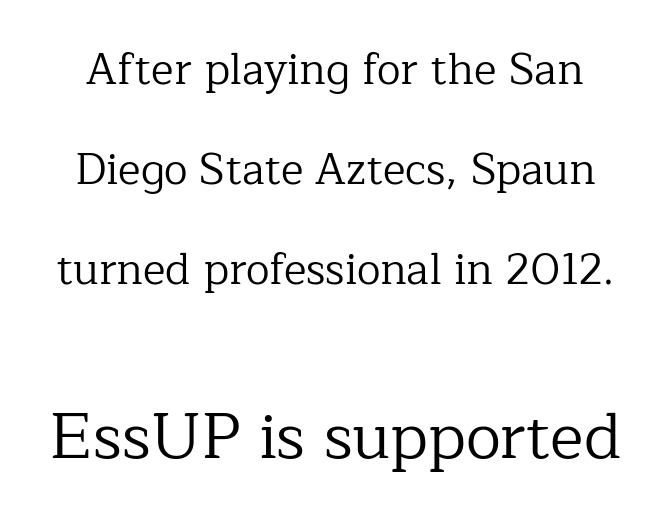
The image shows 64 px regular-weight serif type, upright; set loose line spacing (2.32x), normal letter spacing, not underlined; the second (bottom) block is 1.49x larger; low stroke contrast and a medium x-height.
